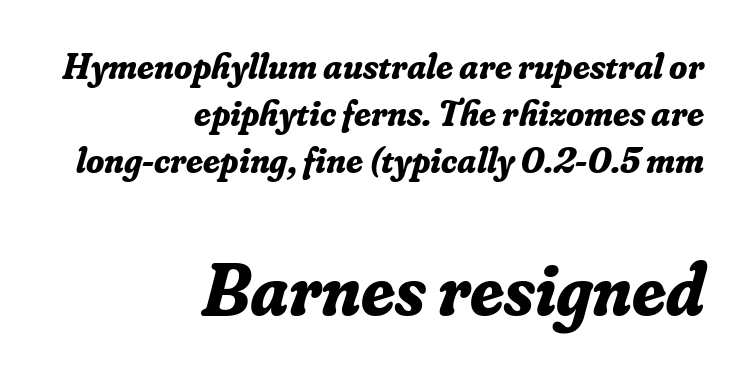
{"serif": "yes", "italic": "yes", "lean": "right", "slant_degrees": 16, "bold": "yes", "weight": "bold", "width": "normal", "stroke_contrast": "low", "x_height": "small", "monospaced": "no", "underline": "no", "align": "right", "line_spacing": "normal", "line_spacing_ratio": 1.27, "letter_spacing": "normal", "letter_spacing_em": 0.0, "larger_block": "second", "size_ratio": 2.0, "glyph_px": 74}
